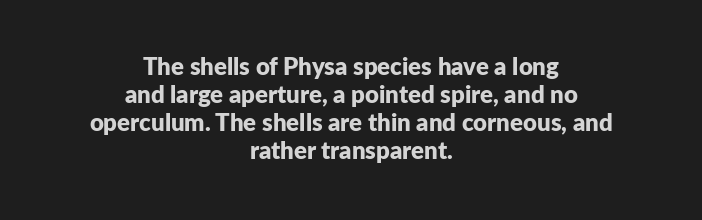
The image shows 24 px bold type, upright; set centered, line spacing 1.17x, normal letter spacing, not underlined.
